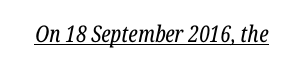
The image shows 23 px text type, italic (leaning right); set normal letter spacing, underlined.
